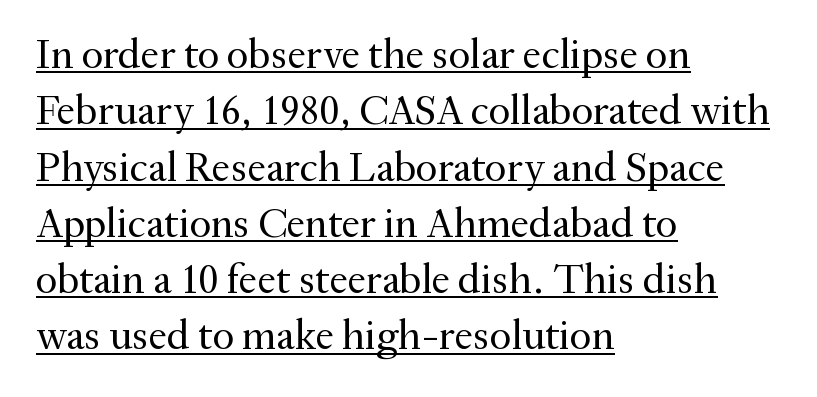
The image shows 42 px regular-weight serif type, upright; set left-aligned, normal line spacing (1.34x), normal letter spacing, underlined; medium stroke contrast and a small x-height.
